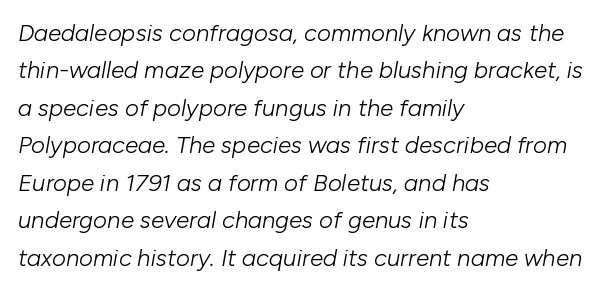
The image shows 24 px text type, italic (leaning right); set left-aligned, normal line spacing (1.56x), normal letter spacing, not underlined.
